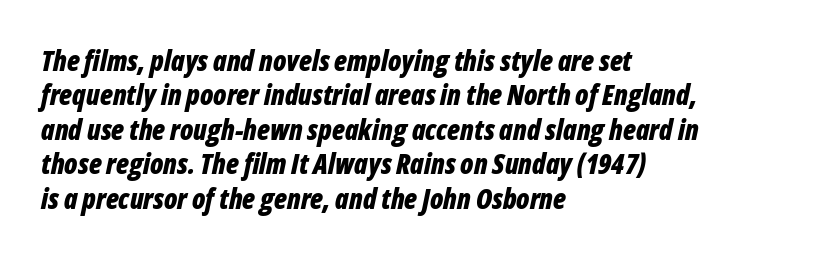
Q: Is the text bold? A: Yes.
Q: Is the text italic (slanted)? A: Yes, it leans right by about 12 degrees.
Q: Is the text underlined? A: No.
Q: How is the paragraph aligned? A: Left-aligned.
Q: Is the spacing between letters normal or unusually wide? A: Normal.
Q: Width (condensed, normal, or wide)? A: Condensed.
Q: Stroke contrast? A: Low.
Q: x-height? A: Medium.
Q: Monospaced? A: No.
